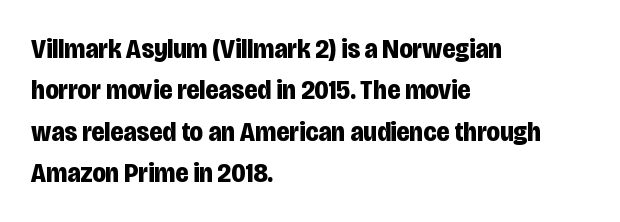
{"serif": "no", "italic": "no", "bold": "yes", "weight": "bold", "width": "condensed", "stroke_contrast": "low", "x_height": "large", "monospaced": "no", "underline": "no", "align": "left", "line_spacing": "normal", "line_spacing_ratio": 1.48, "letter_spacing": "normal", "letter_spacing_em": 0.0, "glyph_px": 28}
